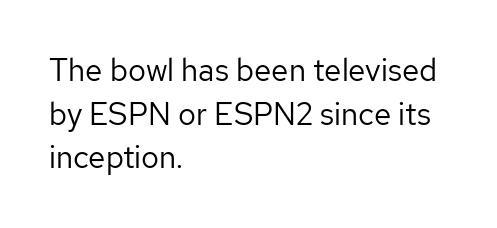
{"serif": "no", "italic": "no", "bold": "no", "weight": "regular", "width": "normal", "stroke_contrast": "low", "x_height": "medium", "monospaced": "no", "underline": "no", "align": "left", "line_spacing": "normal", "line_spacing_ratio": 1.41, "letter_spacing": "normal", "letter_spacing_em": 0.0, "glyph_px": 31}
